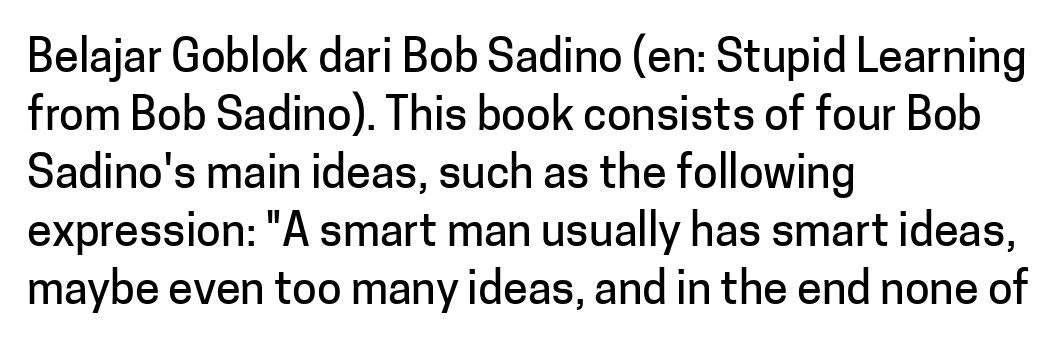
Q: Is the text italic (slanted)? A: No, it is upright.
Q: Is the typeface a serif or a sans-serif typeface? A: Sans-serif.
Q: Is the text underlined? A: No.
Q: How is the paragraph aligned? A: Left-aligned.
Q: Is the spacing between letters normal or unusually wide? A: Normal.
Q: Is the spacing between lines tight, normal or loose? A: Normal.
Q: Width (condensed, normal, or wide)? A: Normal.
Q: Stroke contrast? A: Low.
Q: x-height? A: Medium.
Q: Monospaced? A: No.
